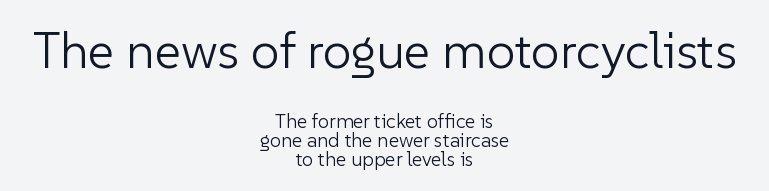
The image shows 51 px light sans-serif type, upright; set centered, tight line spacing (0.96x), normal letter spacing, not underlined; the first (top) block is 2.55x larger; low stroke contrast and a medium x-height.
